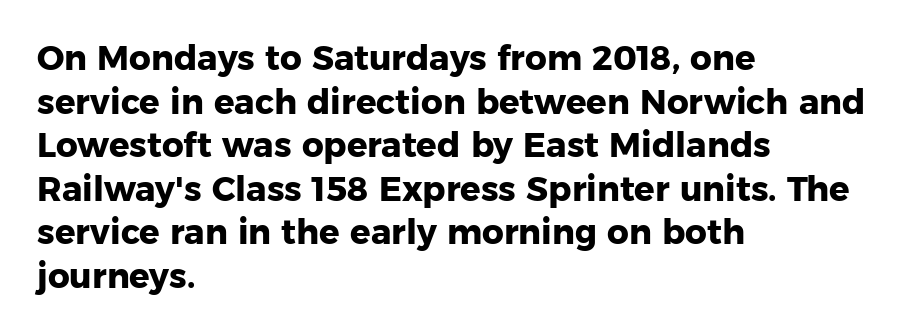
Unlike a traditional serif, this face leaves its strokes unadorned. Visually the block forms a straight wall on the left and a jagged coastline on the right. Caption: standard tracking, unaltered. Successive baselines arrive at the customary interval. Its strokes are broad and dark, the hallmark of bold type.
